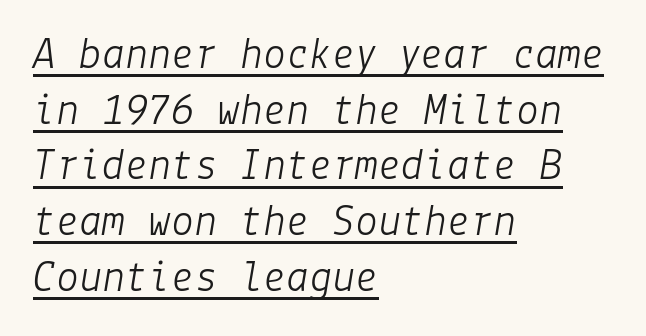
The image shows 46 px light type, italic (leaning right); set left-aligned, line spacing 1.21x, normal letter spacing, underlined; low stroke contrast and a medium x-height.
